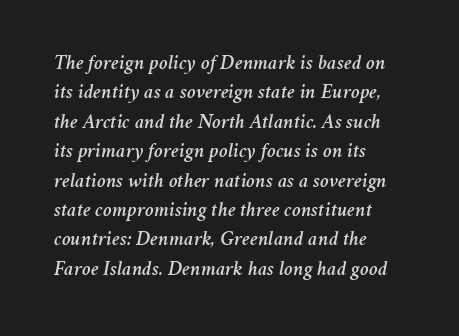
Q: Is the text italic (slanted)? A: Yes, it leans right by about 11 degrees.
Q: Is the text underlined? A: No.
Q: How is the paragraph aligned? A: Left-aligned.
Q: Is the spacing between letters normal or unusually wide? A: Normal.
Q: Is the spacing between lines tight, normal or loose? A: Normal.
